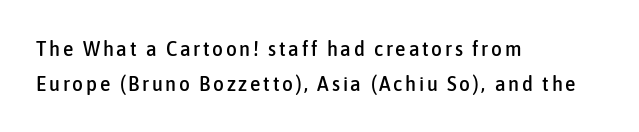
The lettering stays uniformly vertical, giving the passage a roman look. Regular leading. Clear beneath every line of the passage. The rag falls on the right side of this text block.
